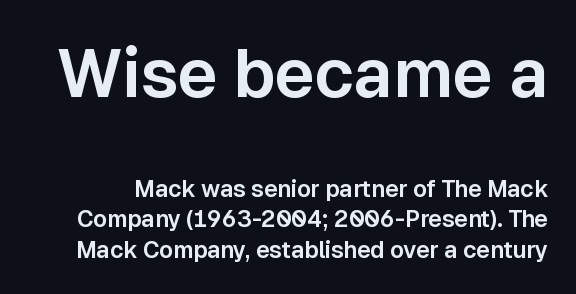
Q: Is the text italic (slanted)? A: No, it is upright.
Q: Is the typeface a serif or a sans-serif typeface? A: Sans-serif.
Q: Is the text underlined? A: No.
Q: Is the spacing between letters normal or unusually wide? A: Normal.
Q: Is the spacing between lines tight, normal or loose? A: Normal.
Q: Which block of text is set in a larger size, the first (top) or the second (bottom)? A: The first (top) one.
Q: Width (condensed, normal, or wide)? A: Normal.
Q: Stroke contrast? A: Low.
Q: x-height? A: Medium.
Q: Monospaced? A: No.
